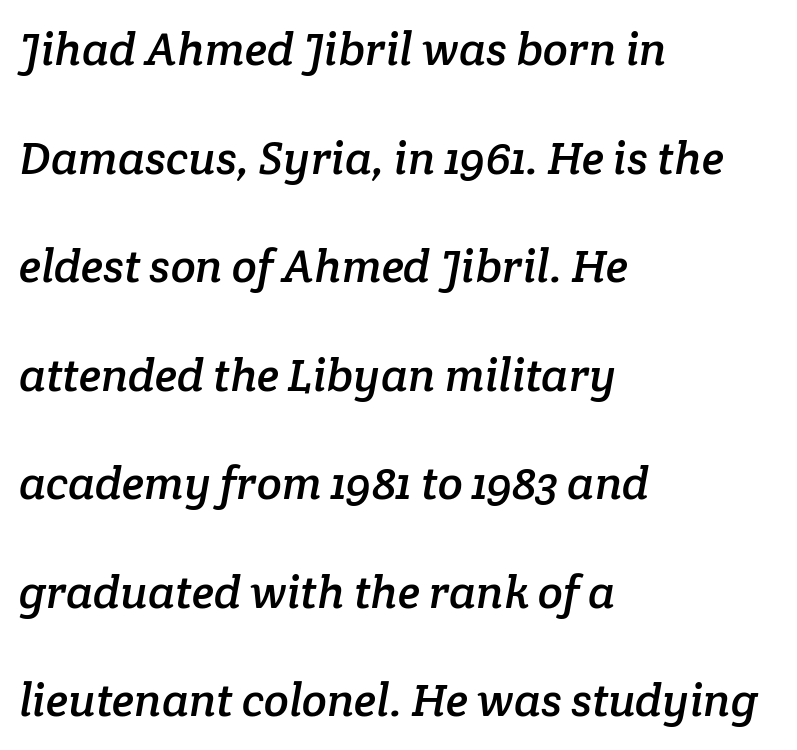
The characters display serif detailing at their extremities. The words here are not underlined. The letters sit at their default tracking, neither squeezed nor spread. The designer dialed line spacing up above the default. Is the block centered? No — it sits flush against the left margin.
